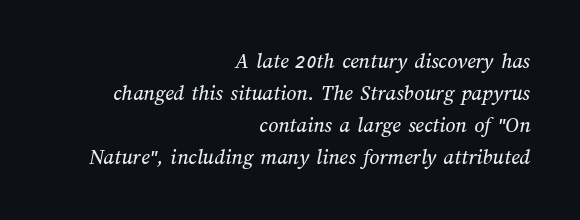
Q: Is the text underlined? A: No.
Q: How is the paragraph aligned? A: Right-aligned.
Q: Is the spacing between letters normal or unusually wide? A: Normal.
Q: Is the spacing between lines tight, normal or loose? A: Normal.
